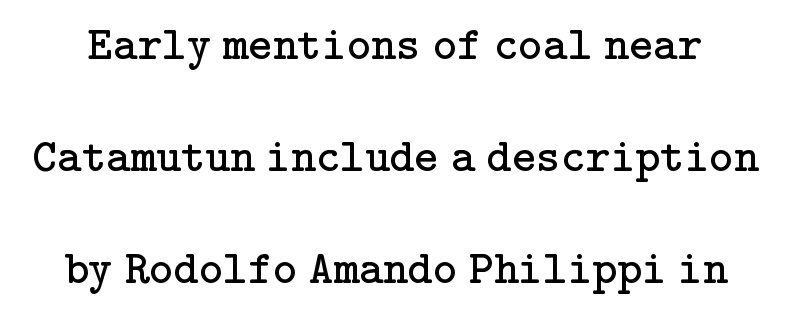
The image shows 47 px regular-weight serif type, upright; set loose line spacing (2.38x), normal letter spacing, not underlined; low stroke contrast and a medium x-height.
